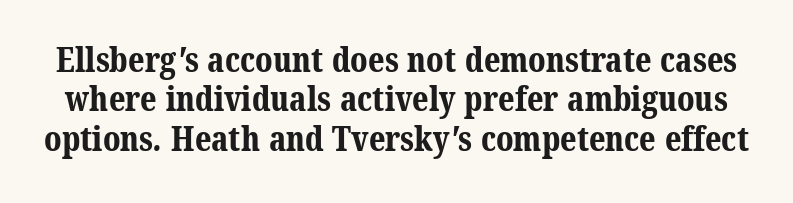
Q: Is the text bold? A: Yes.
Q: Is the typeface a serif or a sans-serif typeface? A: Serif.
Q: Is the text underlined? A: No.
Q: Is the spacing between letters normal or unusually wide? A: Normal.
Q: Width (condensed, normal, or wide)? A: Normal.
Q: Stroke contrast? A: Medium.
Q: x-height? A: Medium.
Q: Monospaced? A: No.
